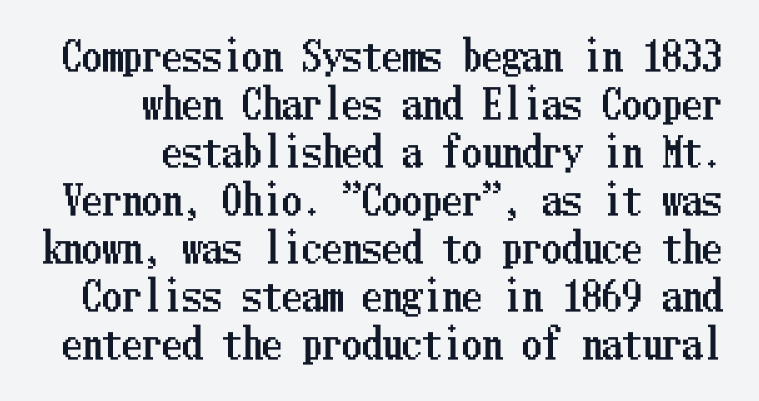
{"italic": "no", "width": "condensed", "stroke_contrast": "low", "x_height": "medium", "underline": "no", "align": "right", "line_spacing_ratio": 1.2, "letter_spacing": "normal", "letter_spacing_em": 0.0, "glyph_px": 40}
